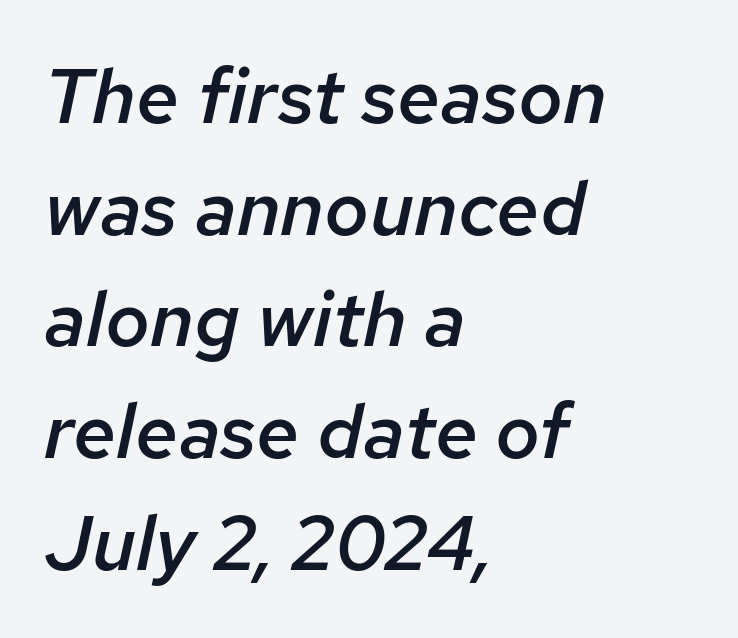
The image shows 77 px semibold type, italic (leaning right); set left-aligned, normal line spacing (1.45x), normal letter spacing, not underlined; low stroke contrast and a medium x-height.
